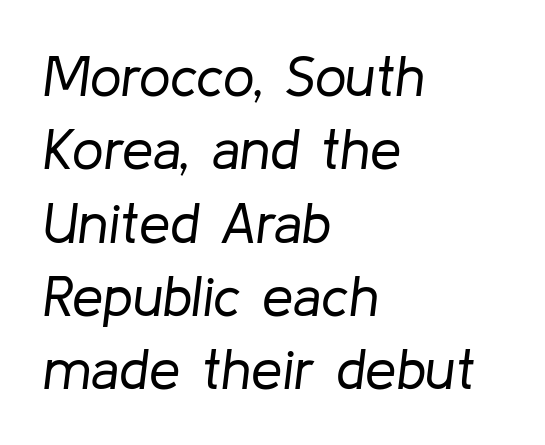
The block of text has a typical density, with ordinary space between rows. No word sits above an underline. Observe the ordinary spacing: letters are neighbours, not strangers. The text carries the slant typical of an italic or oblique font. Caption: face not bold, strokes unweighted. Note the varied advance widths — an 'i' is clearly narrower than an 'm'.
